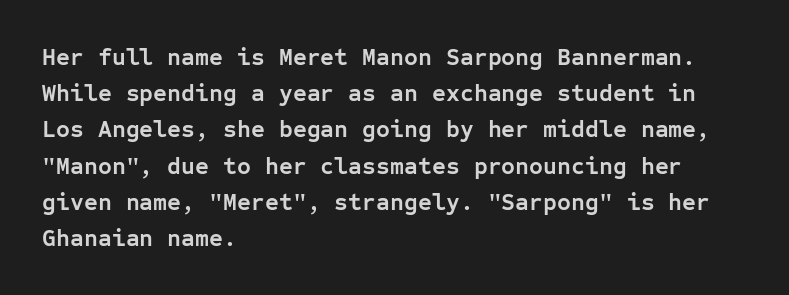
Q: Is the text bold? A: Yes.
Q: Is the text italic (slanted)? A: No, it is upright.
Q: Is the text underlined? A: No.
Q: How is the paragraph aligned? A: Left-aligned.
Q: Is the spacing between letters normal or unusually wide? A: Normal.
Q: Is the spacing between lines tight, normal or loose? A: Normal.
